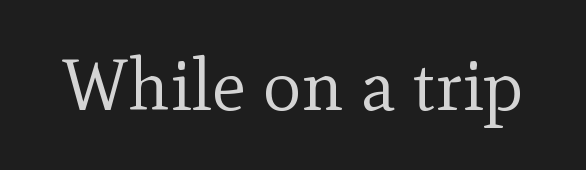
Q: Is the text bold? A: No.
Q: Is the text italic (slanted)? A: No, it is upright.
Q: Is the typeface a serif or a sans-serif typeface? A: Serif.
Q: Is the text underlined? A: No.
Q: Is the spacing between letters normal or unusually wide? A: Normal.
Q: Width (condensed, normal, or wide)? A: Normal.
Q: x-height? A: Small.
Q: Monospaced? A: No.
